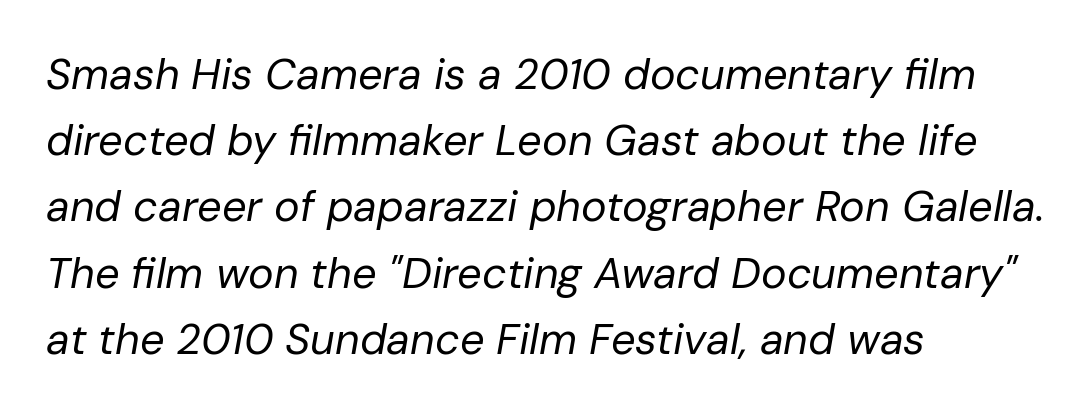
Q: Is the text bold? A: No.
Q: Is the text italic (slanted)? A: Yes, it leans right by about 10 degrees.
Q: Is the text underlined? A: No.
Q: How is the paragraph aligned? A: Left-aligned.
Q: Is the spacing between letters normal or unusually wide? A: Normal.
Q: Is the spacing between lines tight, normal or loose? A: Normal.
Q: Width (condensed, normal, or wide)? A: Normal.
Q: Stroke contrast? A: Low.
Q: x-height? A: Medium.
Q: Monospaced? A: No.
